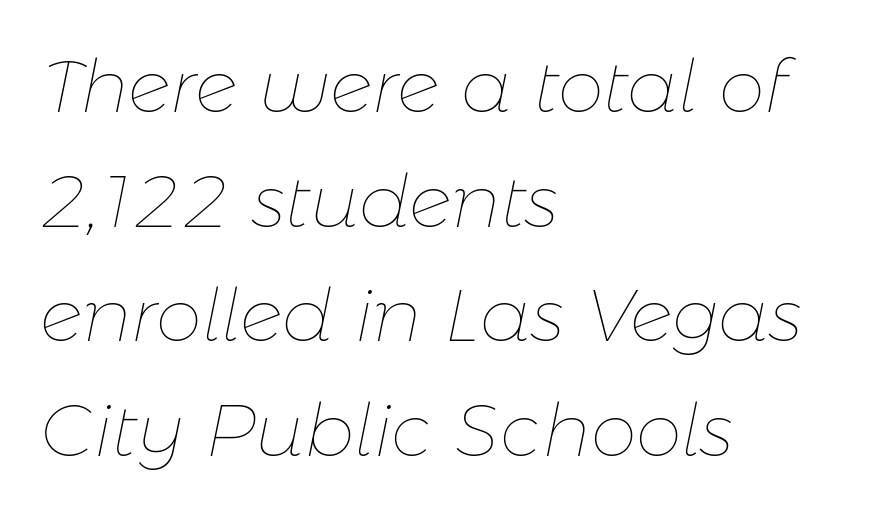
Does extra space separate the letters? No, they use regular spacing. Every row of glyphs begins at an identical x-position on the left. The text carries the slant typical of an italic or oblique font. The face used here is proportionally spaced, like ordinary book or web type. Summary of vertical rhythm: regular, with standard interline spacing.
